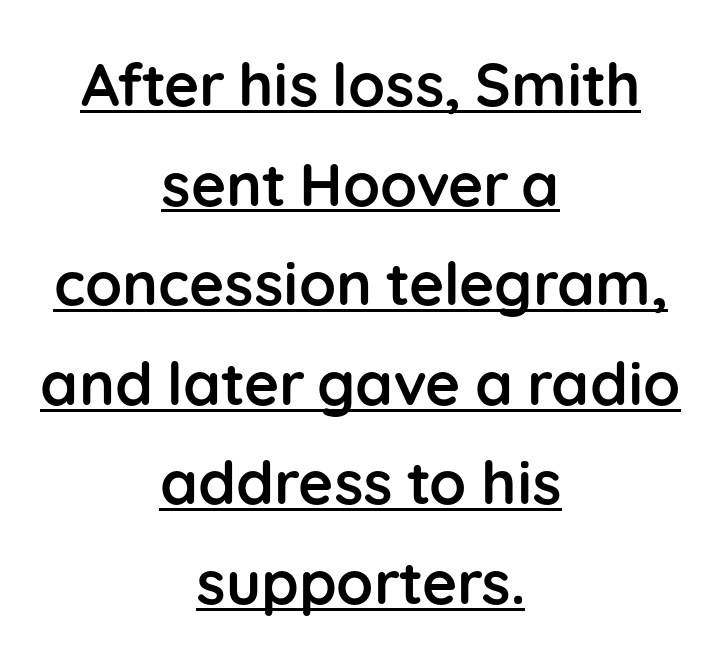
{"serif": "no", "italic": "no", "bold": "yes", "weight": "semibold", "width": "normal", "stroke_contrast": "low", "x_height": "medium", "monospaced": "no", "underline": "yes", "align": "center", "line_spacing": "normal", "line_spacing_ratio": 1.66, "letter_spacing": "normal", "letter_spacing_em": 0.0, "glyph_px": 60}
